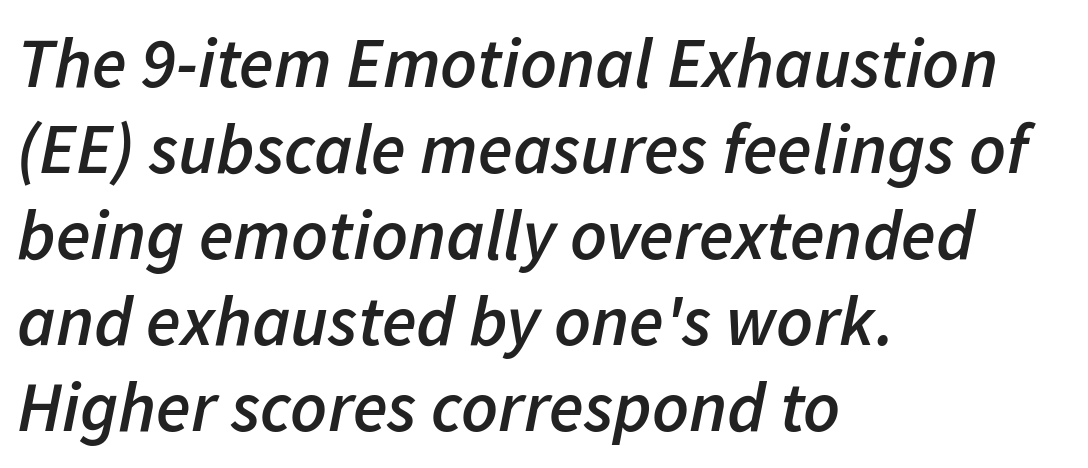
The image shows 71 px semibold type, italic (leaning right); set left-aligned, line spacing 1.21x, normal letter spacing, not underlined; low stroke contrast and a medium x-height.
